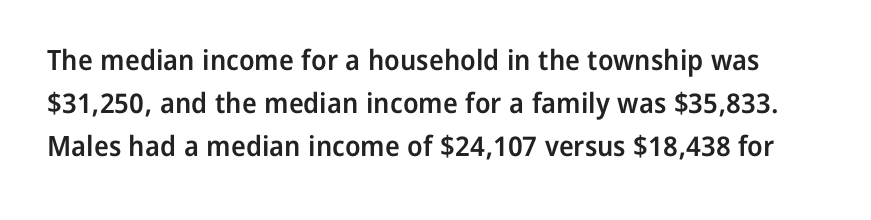
{"serif": "no", "italic": "no", "bold": "semi", "weight": "semibold", "width": "normal", "stroke_contrast": "low", "x_height": "medium", "monospaced": "no", "underline": "no", "line_spacing": "normal", "line_spacing_ratio": 1.54, "letter_spacing": "normal", "letter_spacing_em": 0.0, "glyph_px": 28}
